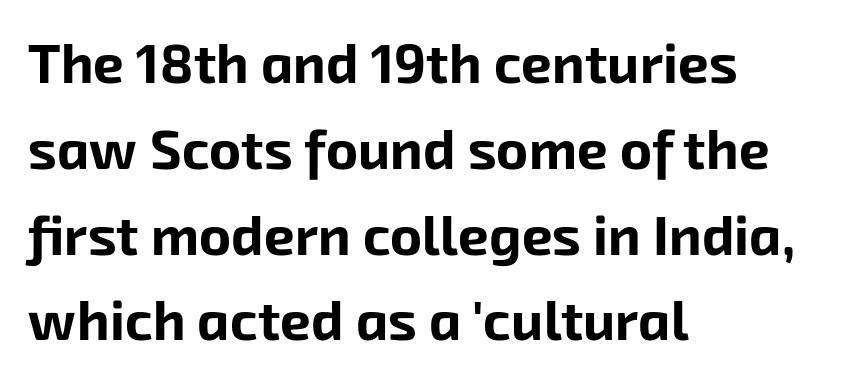
The image shows 55 px bold sans-serif type; set left-aligned, normal line spacing (1.56x), normal letter spacing, not underlined; low stroke contrast and a medium x-height.
